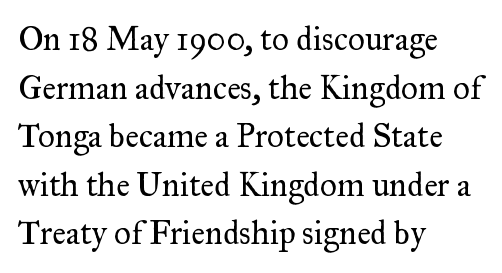
Q: Is the text bold? A: No.
Q: Is the text italic (slanted)? A: No, it is upright.
Q: Is the typeface a serif or a sans-serif typeface? A: Serif.
Q: Is the text underlined? A: No.
Q: How is the paragraph aligned? A: Left-aligned.
Q: Is the spacing between letters normal or unusually wide? A: Normal.
Q: Is the spacing between lines tight, normal or loose? A: Normal.
Q: Width (condensed, normal, or wide)? A: Normal.
Q: Stroke contrast? A: Medium.
Q: x-height? A: Small.
Q: Monospaced? A: No.
